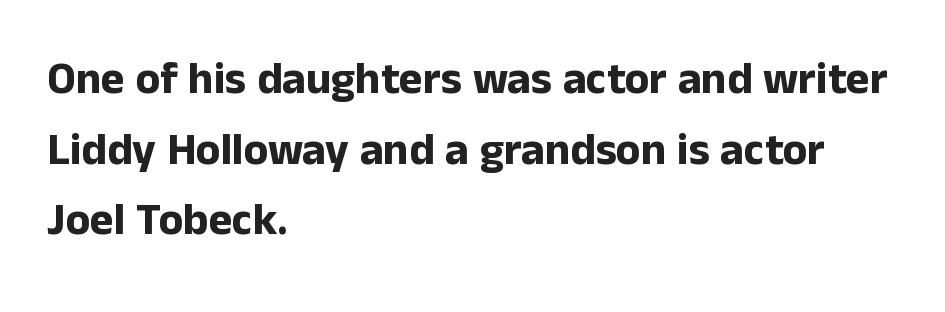
The image shows 45 px bold sans-serif type, upright; set left-aligned, normal line spacing (1.57x), normal letter spacing, not underlined; low stroke contrast and a medium x-height.
